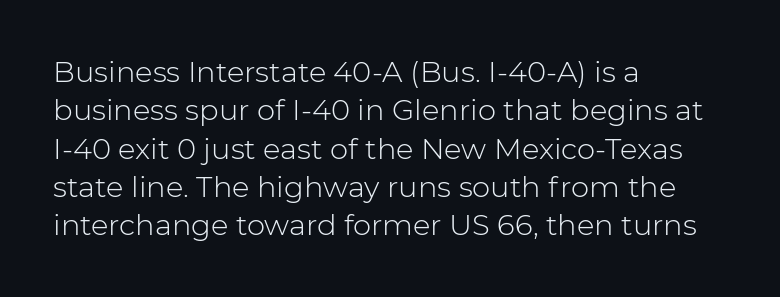
{"serif": "no", "italic": "no", "bold": "no", "weight": "light", "width": "normal", "stroke_contrast": "low", "x_height": "medium", "monospaced": "no", "underline": "no", "align": "left", "line_spacing": "normal", "line_spacing_ratio": 1.32, "letter_spacing": "normal", "letter_spacing_em": 0.0, "glyph_px": 29}
